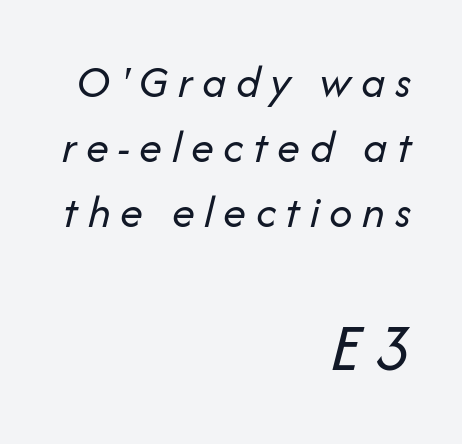
The image shows 69 px regular-weight type, italic (leaning right); set right-aligned, normal line spacing (1.41x), unusually wide letter spacing (+0.21 em), not underlined; the second (bottom) block is 1.5x larger; low stroke contrast and a medium x-height.
